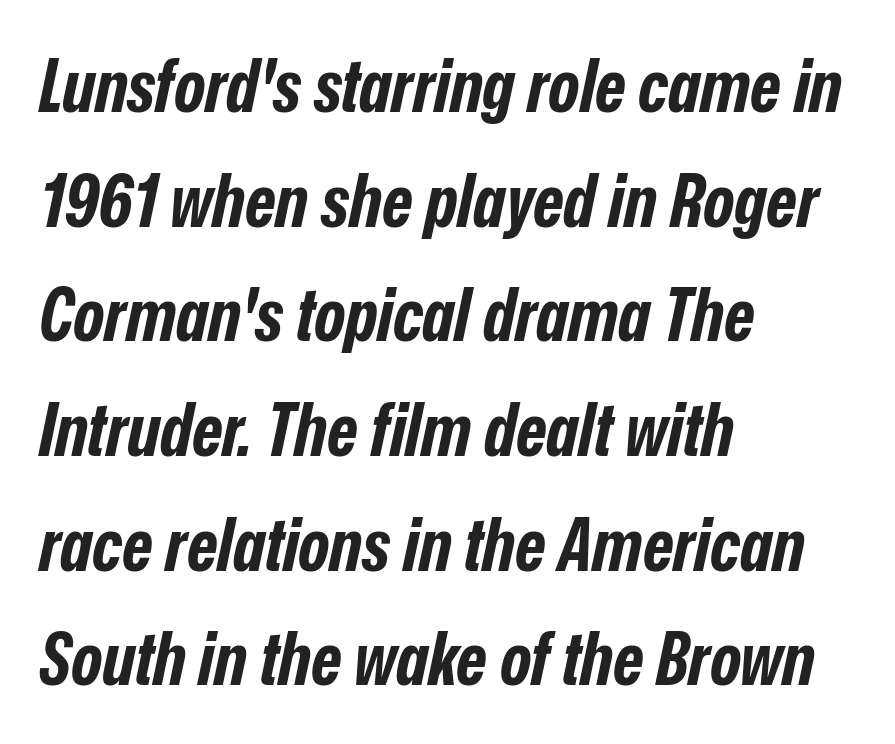
{"italic": "yes", "lean": "right", "slant_degrees": 12, "bold": "yes", "weight": "bold", "width": "condensed", "stroke_contrast": "low", "x_height": "medium", "monospaced": "no", "underline": "no", "align": "left", "line_spacing": "normal", "line_spacing_ratio": 1.55, "letter_spacing": "normal", "letter_spacing_em": 0.0, "glyph_px": 74}
